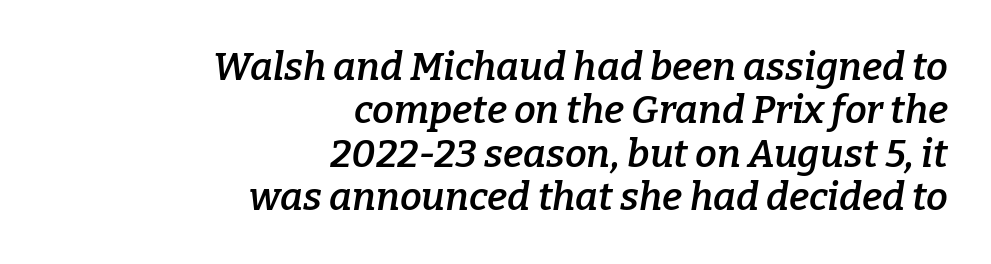
The image shows 39 px semibold serif type, italic (leaning right); set right-aligned, tight line spacing (1.11x), normal letter spacing, not underlined; low stroke contrast and a medium x-height.
